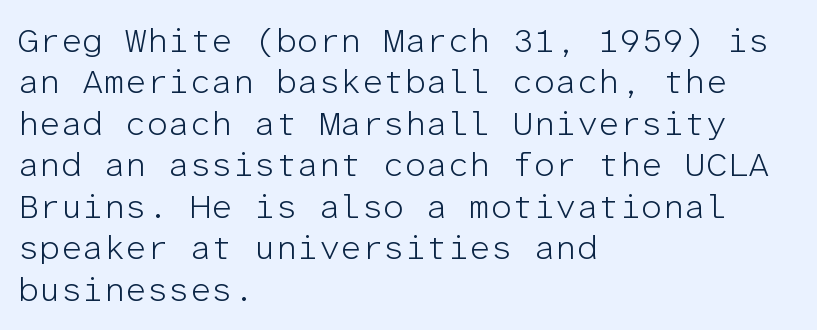
Q: Is the text bold? A: No.
Q: Is the text italic (slanted)? A: No, it is upright.
Q: Is the typeface a serif or a sans-serif typeface? A: Sans-serif.
Q: Is the text underlined? A: No.
Q: How is the paragraph aligned? A: Left-aligned.
Q: Is the spacing between letters normal or unusually wide? A: Normal.
Q: Width (condensed, normal, or wide)? A: Normal.
Q: Stroke contrast? A: Low.
Q: x-height? A: Medium.
Q: Monospaced? A: Yes.
